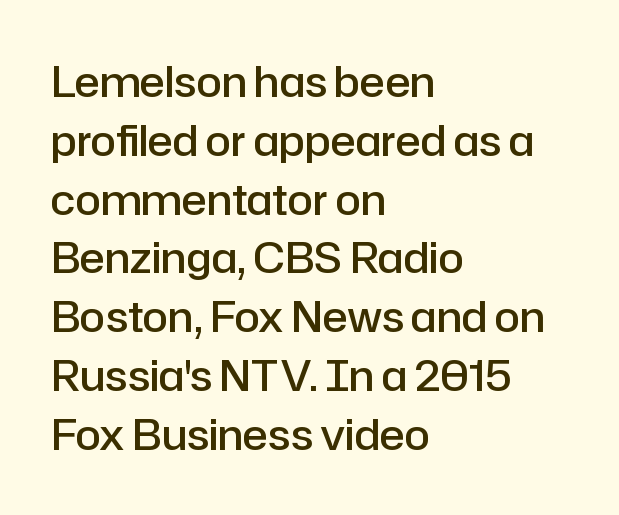
{"serif": "no", "italic": "no", "bold": "semi", "weight": "semibold", "width": "normal", "stroke_contrast": "low", "x_height": "medium", "monospaced": "no", "underline": "no", "align": "left", "line_spacing": "normal", "line_spacing_ratio": 1.4, "letter_spacing": "normal", "letter_spacing_em": 0.0, "glyph_px": 42}
